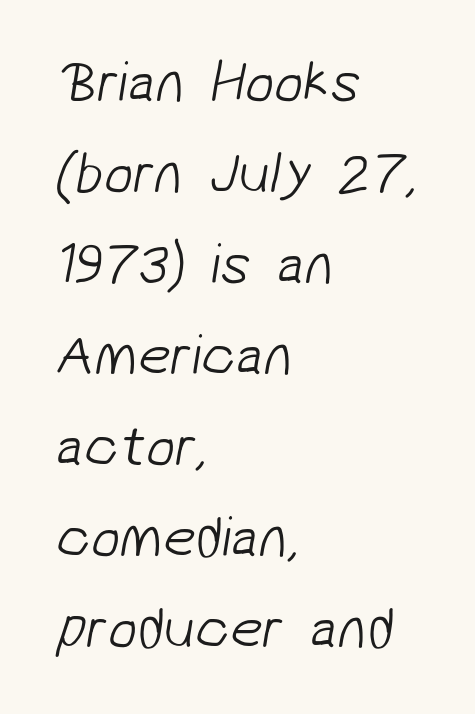
Q: Is the text bold? A: No.
Q: Is the typeface a serif or a sans-serif typeface? A: Sans-serif.
Q: Is the text underlined? A: No.
Q: How is the paragraph aligned? A: Left-aligned.
Q: Is the spacing between letters normal or unusually wide? A: Normal.
Q: Is the spacing between lines tight, normal or loose? A: Normal.
Q: Width (condensed, normal, or wide)? A: Normal.
Q: Stroke contrast? A: Low.
Q: x-height? A: Medium.
Q: Monospaced? A: No.
